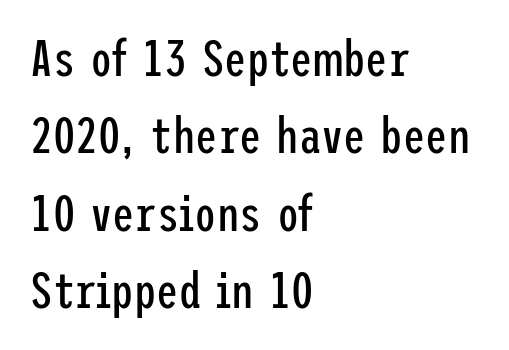
If you measured baseline to baseline, you'd find a middling distance. This is the regular roman posture of the typeface. In terms of letterspacing, this is plain default setting. A bare baseline throughout the passage.
